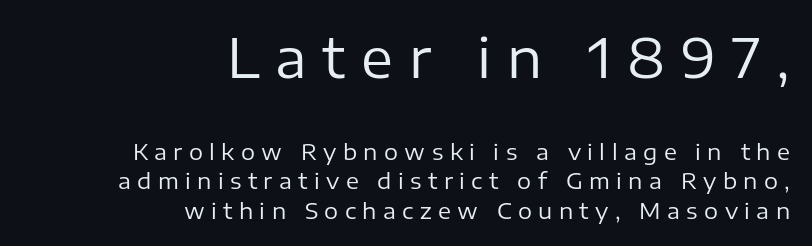
The image shows 54 px regular-weight sans-serif type, upright; set right-aligned, normal line spacing (1.33x), unusually wide letter spacing (+0.29 em), not underlined; the first (top) block is 2.45x larger; low stroke contrast and a medium x-height.
